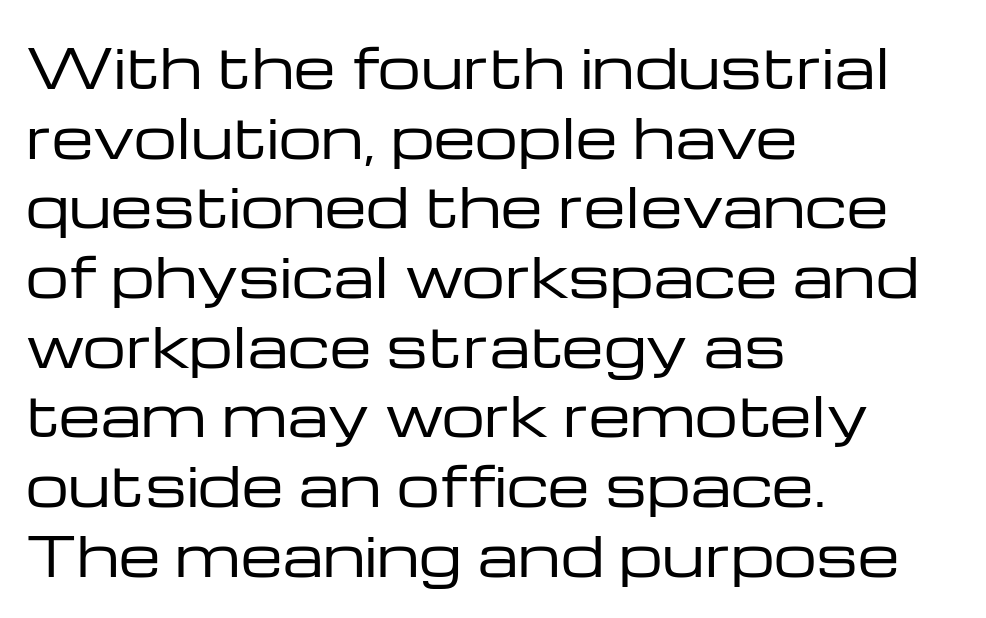
A classic flush-left, rag-right setting is used for this passage. Successive baselines arrive at the customary interval. The strip under each line holds only bare page. Each letter's strokes conclude bluntly, with no projecting serifs. Is this a fixed-width face? No — the glyphs have proportional, varying widths.
